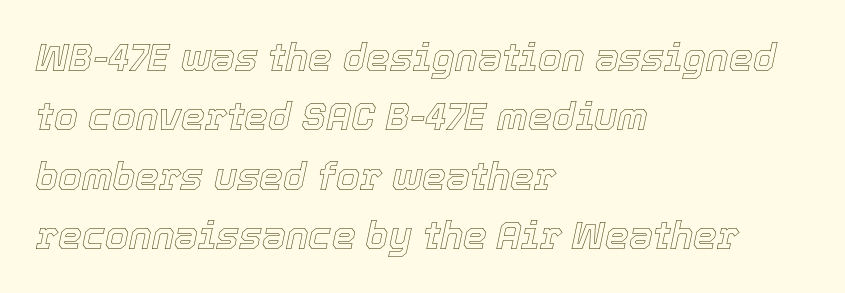
The image shows 38 px text type, italic (leaning right); set left-aligned, normal line spacing (1.56x), normal letter spacing, not underlined; a medium x-height.
